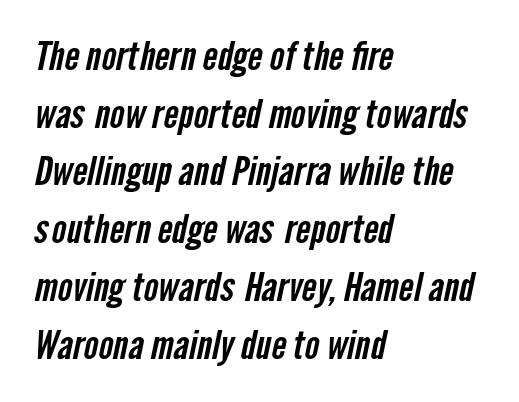
Q: Is the typeface a serif or a sans-serif typeface? A: Sans-serif.
Q: Is the text underlined? A: No.
Q: How is the paragraph aligned? A: Left-aligned.
Q: Is the spacing between letters normal or unusually wide? A: Normal.
Q: Is the spacing between lines tight, normal or loose? A: Normal.
Q: Width (condensed, normal, or wide)? A: Condensed.
Q: Stroke contrast? A: Low.
Q: x-height? A: Medium.
Q: Monospaced? A: No.
